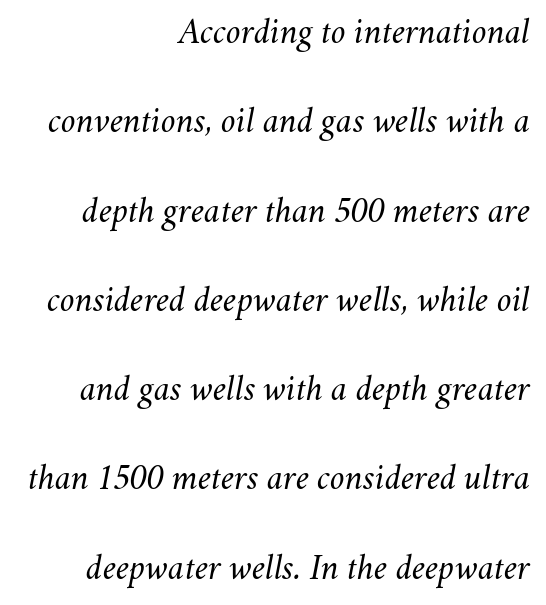
{"italic": "yes", "lean": "right", "slant_degrees": 11, "bold": "no", "weight": "regular", "width": "normal", "stroke_contrast": "medium", "x_height": "small", "monospaced": "no", "underline": "no", "align": "right", "line_spacing": "loose", "line_spacing_ratio": 2.48, "letter_spacing": "normal", "letter_spacing_em": 0.0, "glyph_px": 36}
